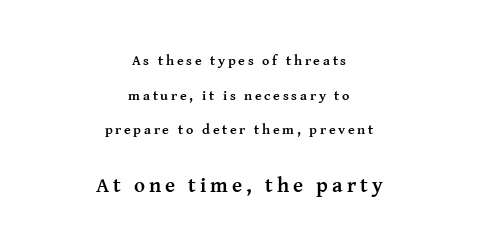
The gap between lines stays unmarked. These lines are centered, leaving both edges ragged. How would I describe the line gaps? Wide and relaxed. The lettering stays uniformly vertical, giving the passage a roman look.
